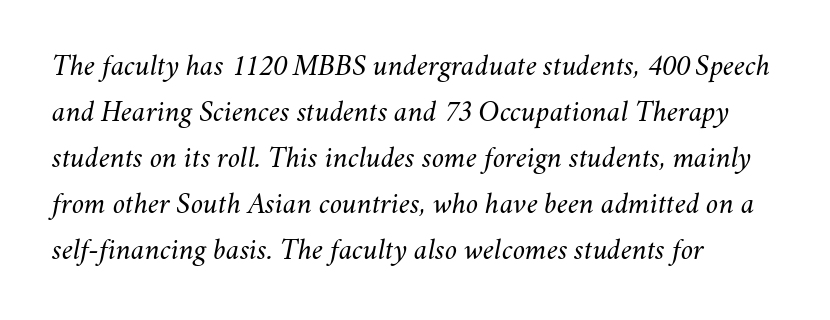
{"italic": "yes", "lean": "right", "slant_degrees": 11, "bold": "no", "weight": "light", "width": "normal", "stroke_contrast": "medium", "x_height": "small", "monospaced": "no", "underline": "no", "align": "left", "line_spacing": "normal", "line_spacing_ratio": 1.48, "letter_spacing": "normal", "letter_spacing_em": 0.0, "glyph_px": 31}
